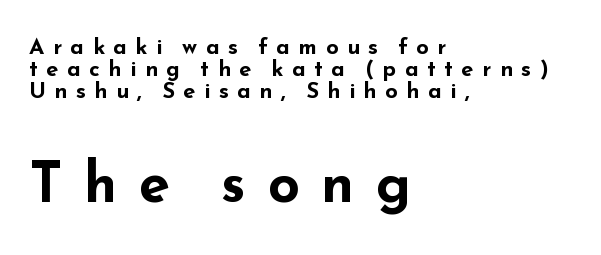
This is heavy type, rendered in bold. Varying glyph widths throughout — classic text-font behaviour. Letter spacing: wide. The font family rendered here belongs to the sans-serif group.
